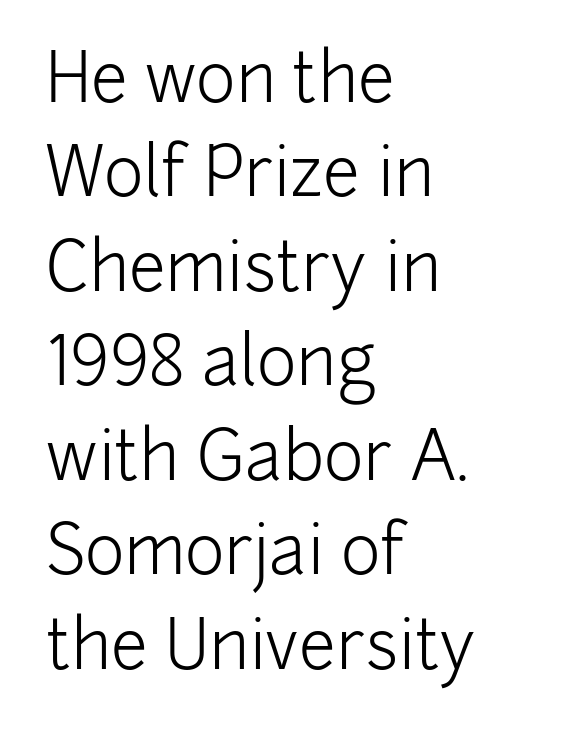
{"serif": "no", "italic": "no", "bold": "no", "weight": "light", "width": "normal", "stroke_contrast": "low", "x_height": "medium", "monospaced": "no", "underline": "no", "align": "left", "line_spacing": "normal", "line_spacing_ratio": 1.41, "letter_spacing": "normal", "letter_spacing_em": 0.0, "glyph_px": 67}
